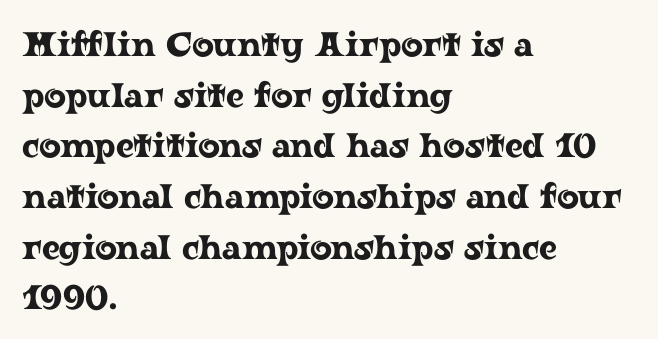
Compared with a centered layout, this one pins lines to the left instead. Bare-footed words on every line. Evenly set lines give the paragraph a standard silhouette. Upright lettering throughout. You could not count columns in this text — the font is proportionally spaced.
